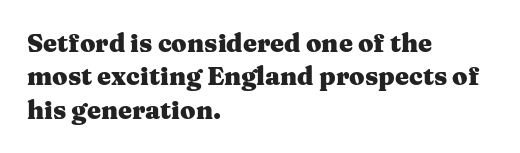
The image shows 25 px bold type, upright; set left-aligned, normal line spacing (1.34x), normal letter spacing, not underlined.
